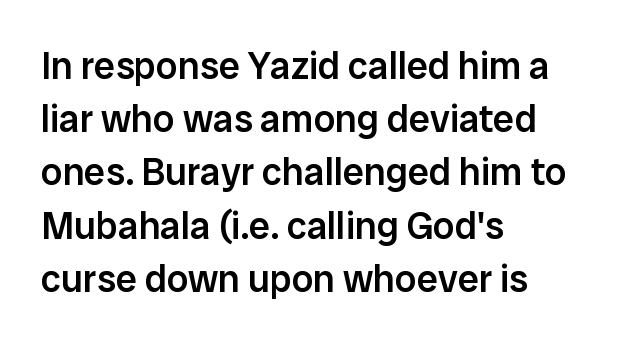
The lines sit at an ordinary, default distance from one another. The rendering uses natural spacing where letterforms have individual widths. The words here are not underlined. These lines were composed using upright roman letters.
